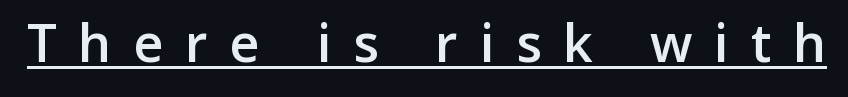
The image shows 52 px semibold sans-serif type, upright; set unusually wide letter spacing (+0.42 em), underlined; low stroke contrast and a medium x-height.
